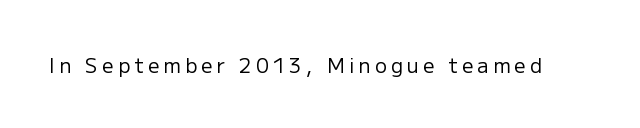
The image shows 20 px text type, upright; set unusually wide letter spacing (+0.21 em), not underlined.
